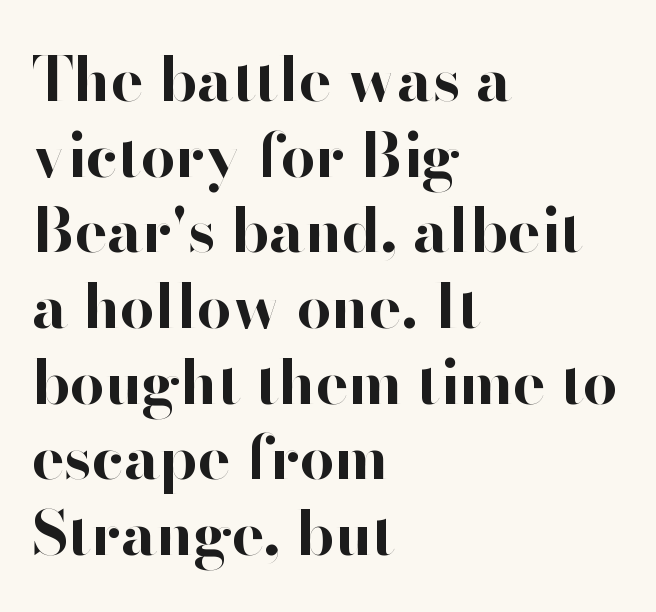
This rendering uses left alignment, leaving the right contour irregular. In terms of weight, the rendering is a true, heavy bold. The letters advance in unequal steps, a hallmark of proportional type. The passage shown is typeset with a sans-serif family. Plain, unruled lines of type. Inter-character spacing is left at the font's built-in metrics.
